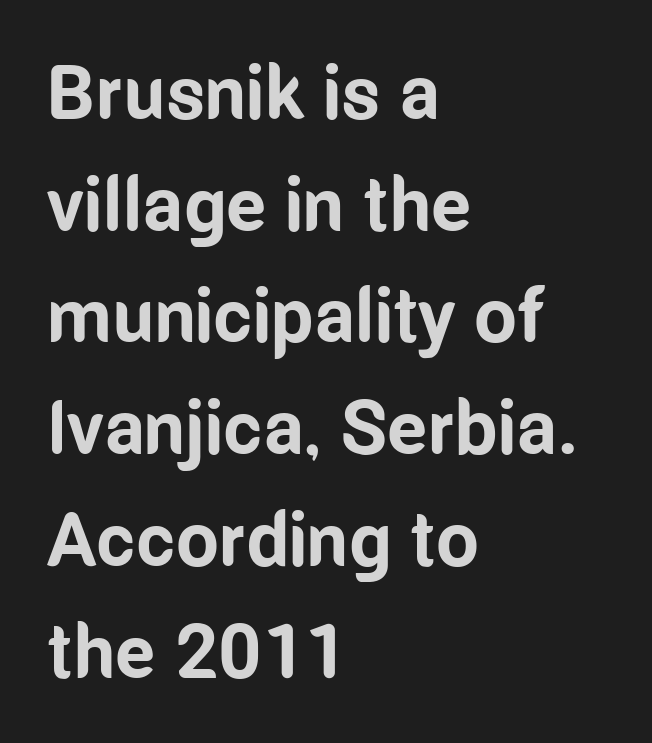
Rendered with straight, roman letterforms. Does extra space separate the letters? No, they use regular spacing. Are there feet on the stems? There aren't — it's a sans. The face used here is proportionally spaced, like ordinary book or web type. Baseline-to-baseline distance is the conventional proportion of letter height. Horizontally, the lines are justified to the leading edge only.
